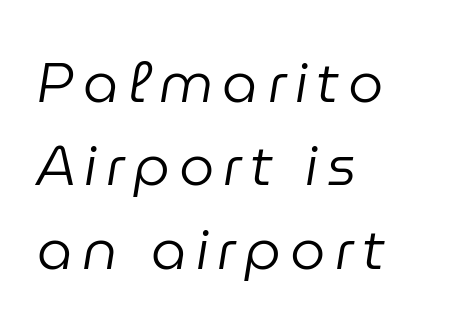
Stem width sits at or under what a default text font uses. Caption: multi-line text, flush left, ragged right. The passage shown is typed in a proportional face where columns would drift. The block of text has a typical density, with ordinary space between rows. Check the space under the baseline: it is left empty.
